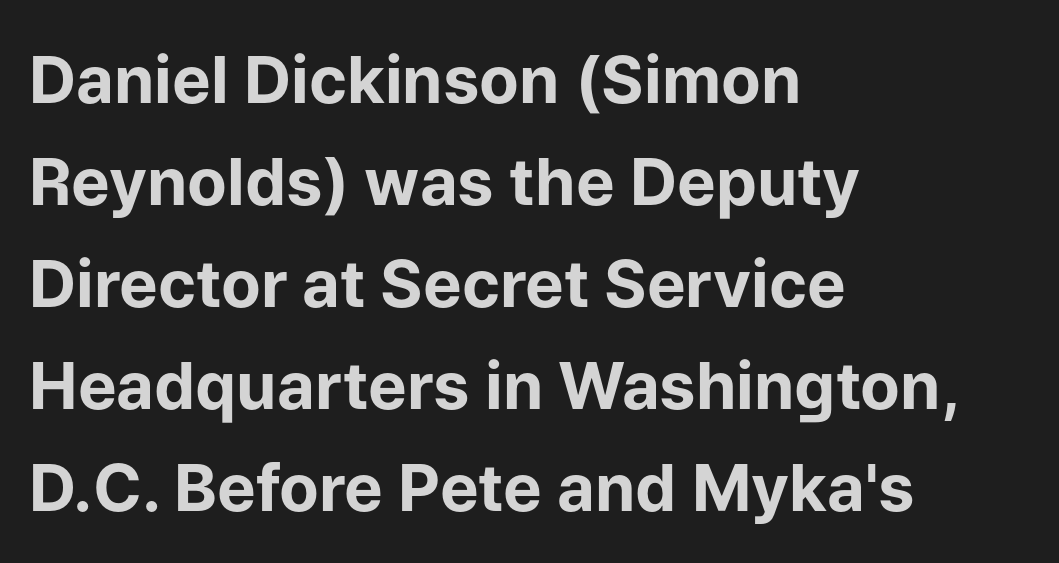
Q: Is the text bold? A: Yes.
Q: Is the text italic (slanted)? A: No, it is upright.
Q: Is the typeface a serif or a sans-serif typeface? A: Sans-serif.
Q: Is the text underlined? A: No.
Q: How is the paragraph aligned? A: Left-aligned.
Q: Is the spacing between letters normal or unusually wide? A: Normal.
Q: Is the spacing between lines tight, normal or loose? A: Normal.
Q: Width (condensed, normal, or wide)? A: Normal.
Q: Stroke contrast? A: Low.
Q: x-height? A: Medium.
Q: Monospaced? A: No.
